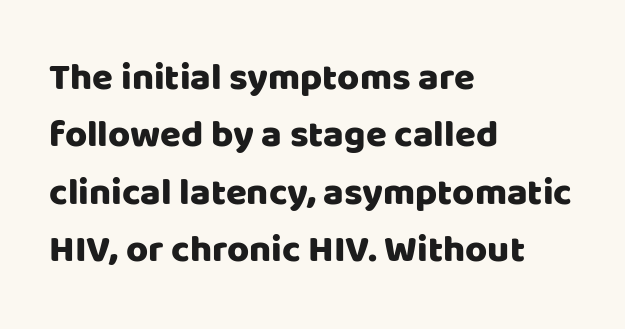
These lines are composed in type without serifs. One-word summary of the alignment: left. Inter-character spacing is left at the font's built-in metrics. Honestly, there is no underline to notice here at all. Vertically, the passage feels balanced, rows spaced as you'd expect. Posture: vertical.
